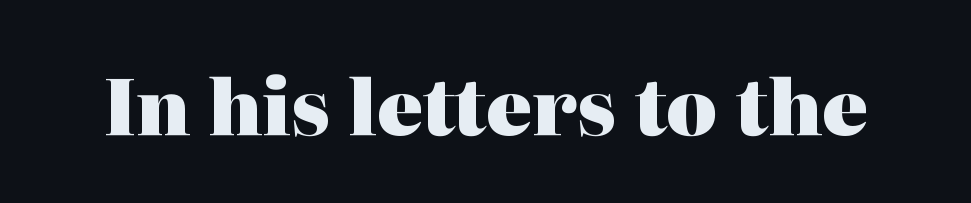
Every stem runs plumb, perpendicular to the baseline. Words float on clear page, feet unadorned. Varying glyph widths throughout — classic text-font behaviour. Does extra space separate the letters? No, they use regular spacing. You'd pick this weight for a headline — it's a proper bold. The typeface chosen for these lines features serifs.
